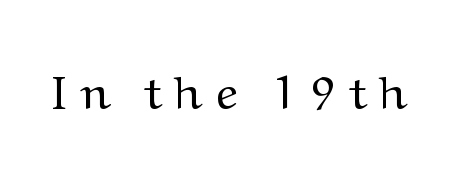
{"serif": "yes", "italic": "no", "bold": "no", "weight": "regular", "width": "normal", "stroke_contrast": "medium", "x_height": "medium", "monospaced": "no", "underline": "no", "letter_spacing": "wide", "letter_spacing_em": 0.32, "glyph_px": 47}
